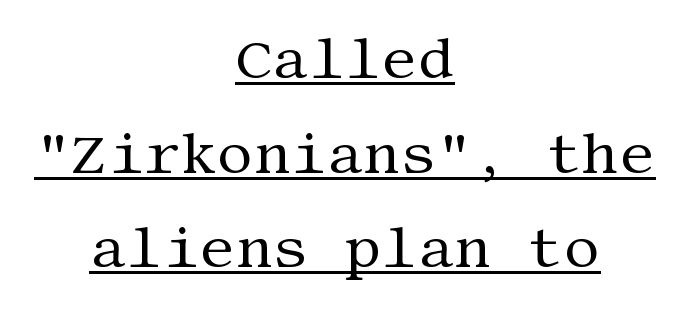
A student would call this center alignment; a typographer would say set centered. Reading down the column, the eye jumps a familiar distance to each next line. Notice how a bar underscores the lettering throughout. Weight class: somewhere from thin through regular. The tracking reads as untouched default to a designer's eye. Rendered with straight, roman letterforms.
